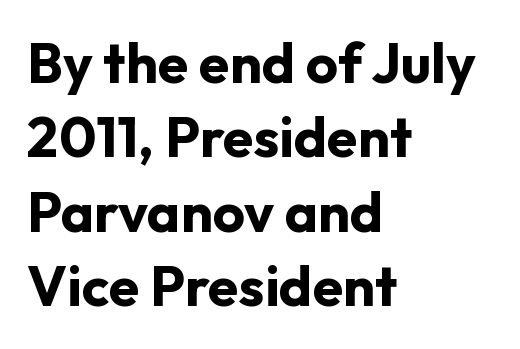
Q: Is the text bold? A: Yes.
Q: Is the text italic (slanted)? A: No, it is upright.
Q: Is the typeface a serif or a sans-serif typeface? A: Sans-serif.
Q: Is the text underlined? A: No.
Q: How is the paragraph aligned? A: Left-aligned.
Q: Is the spacing between letters normal or unusually wide? A: Normal.
Q: Is the spacing between lines tight, normal or loose? A: Normal.
Q: Width (condensed, normal, or wide)? A: Normal.
Q: Stroke contrast? A: Low.
Q: x-height? A: Medium.
Q: Monospaced? A: No.
